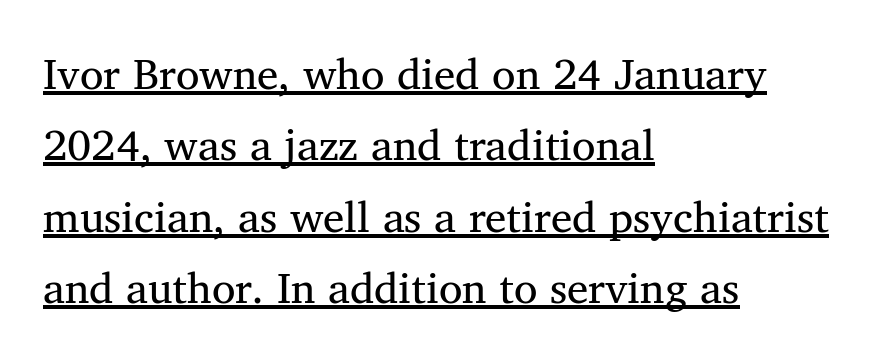
Q: Is the text bold? A: No.
Q: Is the text italic (slanted)? A: No, it is upright.
Q: Is the typeface a serif or a sans-serif typeface? A: Serif.
Q: Is the text underlined? A: Yes.
Q: How is the paragraph aligned? A: Left-aligned.
Q: Is the spacing between letters normal or unusually wide? A: Normal.
Q: Is the spacing between lines tight, normal or loose? A: Normal.
Q: Width (condensed, normal, or wide)? A: Normal.
Q: Stroke contrast? A: Medium.
Q: x-height? A: Medium.
Q: Monospaced? A: No.
